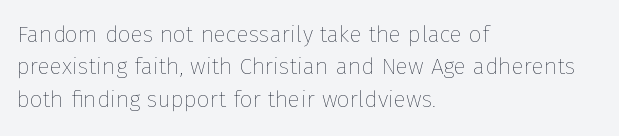
The image shows 23 px text type, upright; set left-aligned, normal line spacing (1.41x), normal letter spacing, not underlined.
